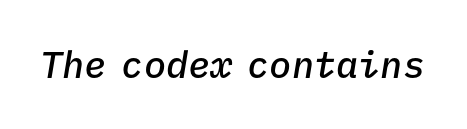
The image shows 37 px semibold type, italic (leaning right), monospaced; set normal letter spacing, not underlined; low stroke contrast and a medium x-height.
